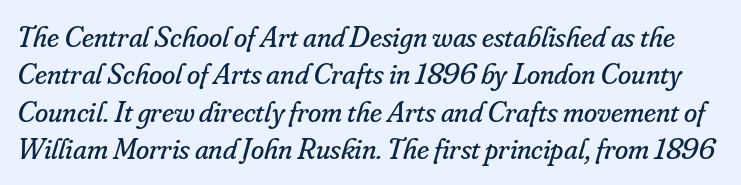
The image shows 30 px regular-weight serif type, italic (leaning right); set normal line spacing (1.25x), normal letter spacing, not underlined; low stroke contrast and a small x-height.
